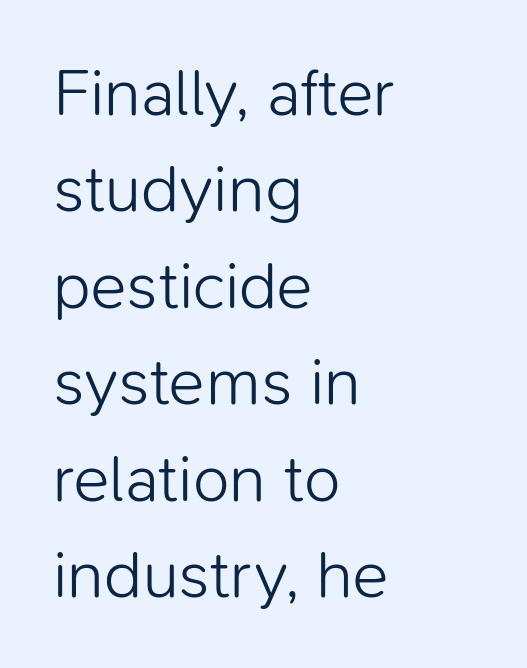
Letters rest on an invisible, unmarked baseline. Posture: vertical. Summary of weight: not heavy and not bold. Here the designer chose a conventional face with non-uniform glyph widths.
